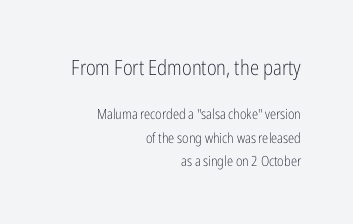
The image shows 21 px text type, upright; set right-aligned, normal line spacing (1.68x), normal letter spacing, not underlined; the first (top) block is 1.5x larger.
